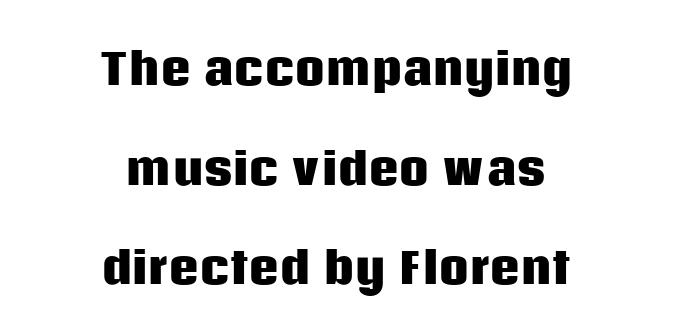
Strokes here are thick enough to call this a true bold. Italic? Not at all — the glyphs are vertical. You can tell from the bare stems that sans-serif type was used. Notice how the passage keeps no hard edge, just a central spine. The line-height multiplier appears high, well above default.
